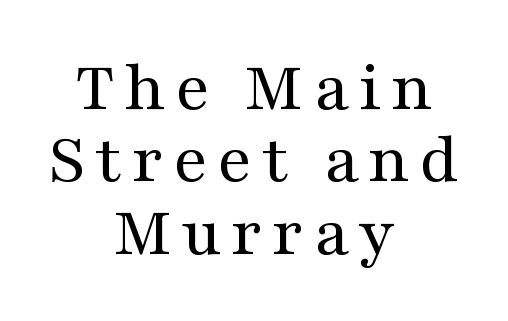
{"serif": "yes", "italic": "no", "bold": "no", "weight": "regular", "width": "wide", "stroke_contrast": "medium", "x_height": "medium", "monospaced": "no", "underline": "no", "align": "center", "line_spacing": "tight", "line_spacing_ratio": 0.99, "glyph_px": 73}
